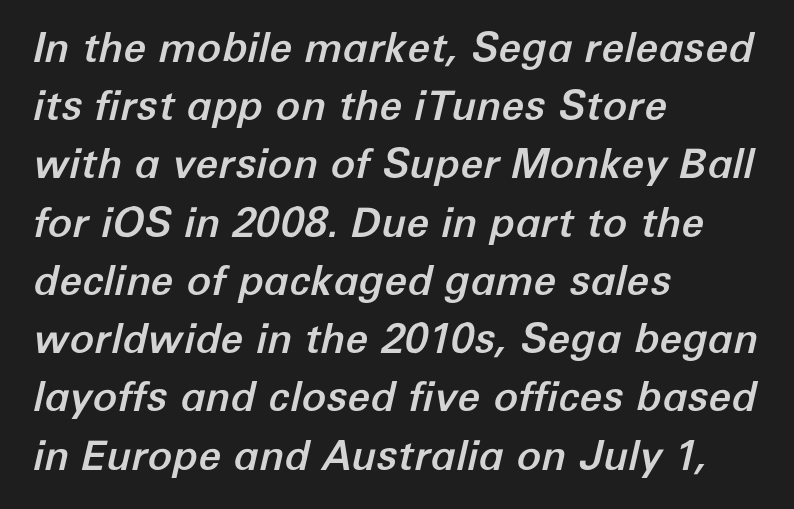
Q: Is the text italic (slanted)? A: Yes, it leans right by about 12 degrees.
Q: Is the text underlined? A: No.
Q: How is the paragraph aligned? A: Left-aligned.
Q: Is the spacing between letters normal or unusually wide? A: Normal.
Q: Is the spacing between lines tight, normal or loose? A: Normal.
Q: Width (condensed, normal, or wide)? A: Normal.
Q: Stroke contrast? A: Low.
Q: x-height? A: Medium.
Q: Monospaced? A: No.
